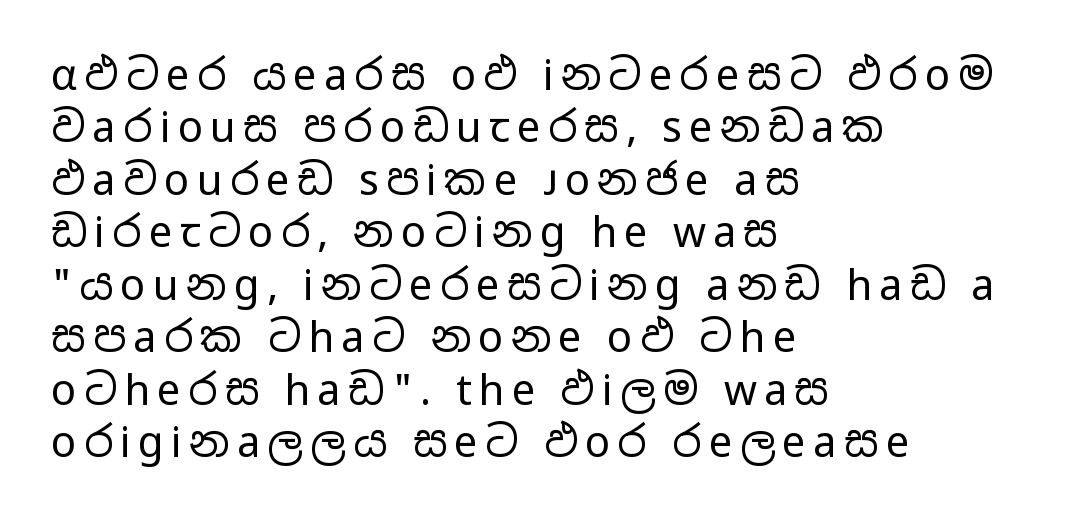
Q: Is the text bold? A: No.
Q: Is the text italic (slanted)? A: No, it is upright.
Q: Is the typeface a serif or a sans-serif typeface? A: Sans-serif.
Q: Is the text underlined? A: No.
Q: How is the paragraph aligned? A: Left-aligned.
Q: Is the spacing between lines tight, normal or loose? A: Normal.
Q: Width (condensed, normal, or wide)? A: Wide.
Q: Stroke contrast? A: Low.
Q: x-height? A: Medium.
Q: Monospaced? A: No.
